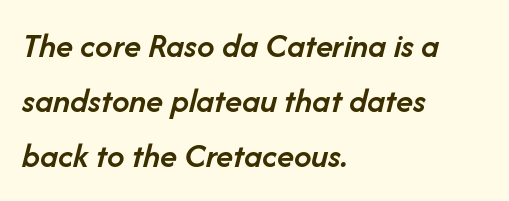
The image shows 35 px semibold type, italic (leaning right); set left-aligned, normal line spacing (1.57x), normal letter spacing, not underlined; low stroke contrast and a medium x-height.
